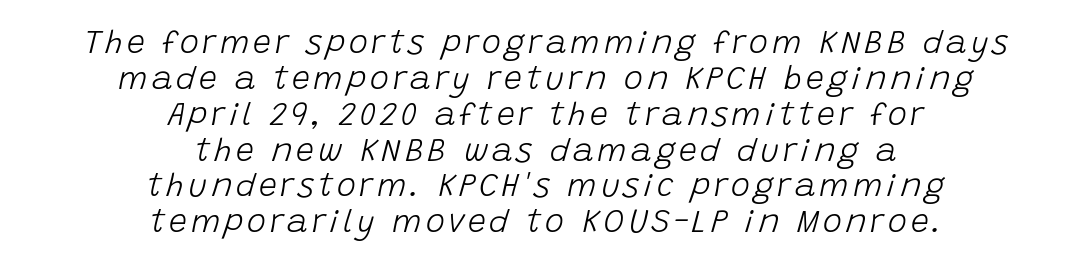
Plain, unruled lines of type. Whoever set this chose condensed vertical rhythm over breathing room. Designer's note — italics engaged. The passage is arranged like a title page — every line centered. Think of a printed novel: that variable character pitch is what you see here.
